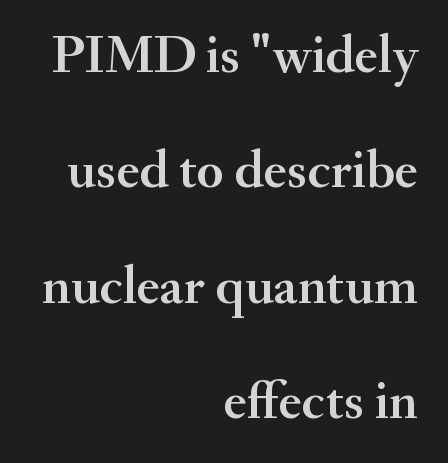
{"serif": "yes", "italic": "no", "width": "normal", "stroke_contrast": "medium", "x_height": "small", "monospaced": "no", "underline": "no", "align": "right", "line_spacing": "loose", "line_spacing_ratio": 2.1, "letter_spacing": "normal", "letter_spacing_em": 0.0, "glyph_px": 55}
